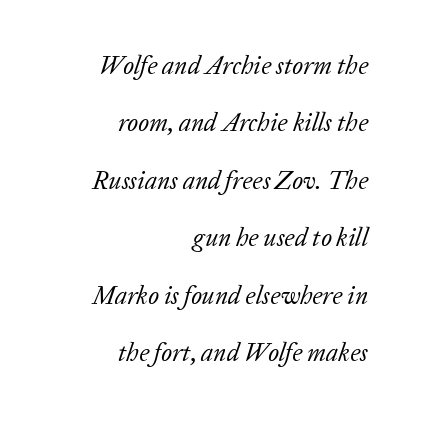
The image shows 25 px text type, italic (leaning right); set right-aligned, loose line spacing (2.3x), normal letter spacing, not underlined.
